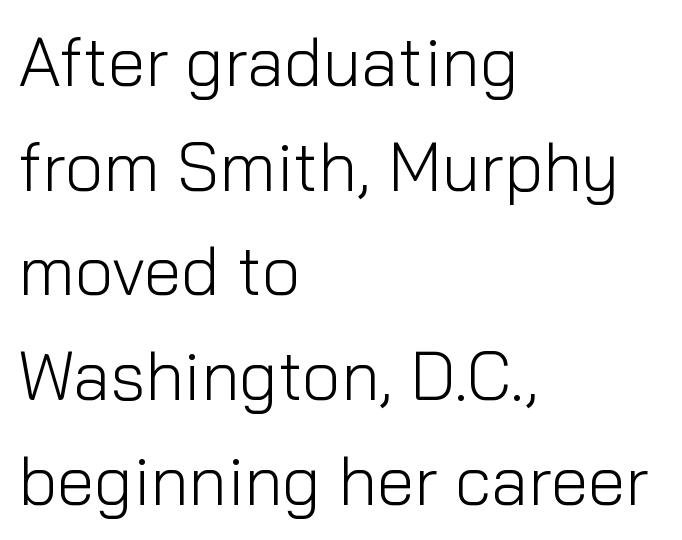
The letterforms sit at book weight or below. The lettering stays uniformly vertical, giving the passage a roman look. Which margin do the lines hug? The left one — the right edge is uneven. Note the varied advance widths — an 'i' is clearly narrower than an 'm'. Serif or sans? Sans — the stroke terminals are bare.
